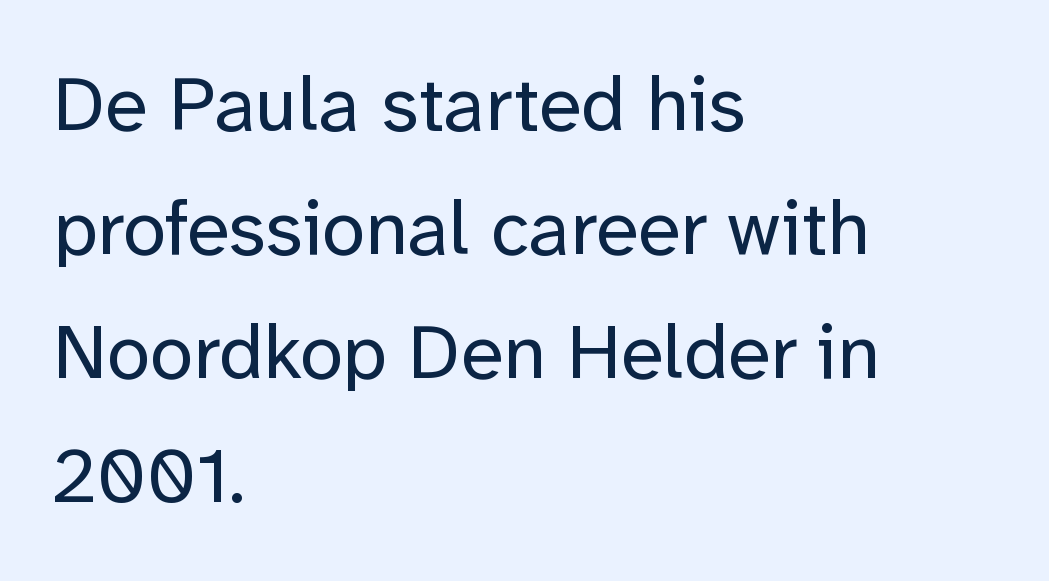
{"serif": "no", "italic": "no", "bold": "no", "weight": "regular", "width": "normal", "stroke_contrast": "low", "x_height": "medium", "monospaced": "no", "underline": "no", "align": "left", "line_spacing": "normal", "line_spacing_ratio": 1.59, "letter_spacing": "normal", "letter_spacing_em": 0.0, "glyph_px": 78}
